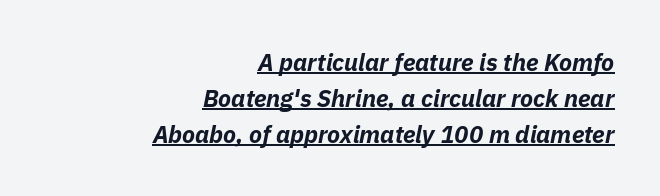
{"italic": "yes", "lean": "right", "slant_degrees": 11, "bold": "yes", "underline": "yes", "align": "right", "line_spacing": "normal", "line_spacing_ratio": 1.5, "letter_spacing": "normal", "letter_spacing_em": 0.0, "glyph_px": 24}
